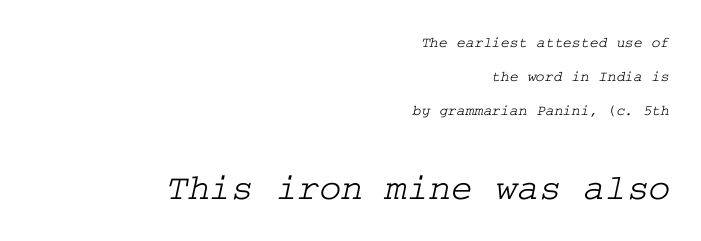
Compare the two chunks: the lower has the greater cap height. The gaps between neighbouring characters are ordinary and unremarkable. Decoration check: the copy has no underline. Font category for this specimen: serif. Leading: increased.
